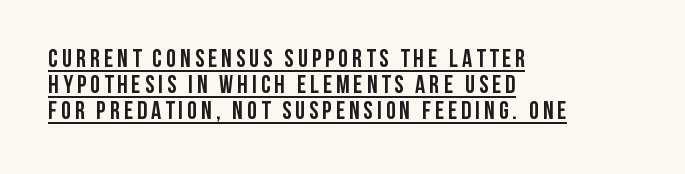
The image shows 25 px bold type, upright; set left-aligned, tight line spacing (1.04x), underlined.
